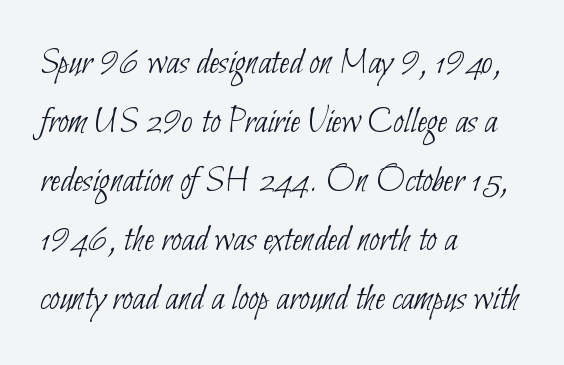
{"serif": "no", "bold": "no", "weight": "thin", "width": "condensed", "stroke_contrast": "low", "x_height": "small", "monospaced": "no", "underline": "no", "align": "left", "line_spacing": "normal", "line_spacing_ratio": 1.55, "letter_spacing": "normal", "letter_spacing_em": 0.0, "glyph_px": 38}
